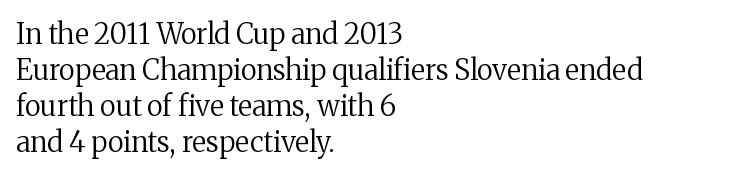
{"serif": "yes", "italic": "no", "bold": "no", "weight": "regular", "width": "normal", "stroke_contrast": "medium", "x_height": "medium", "monospaced": "no", "underline": "no", "align": "left", "line_spacing": "normal", "line_spacing_ratio": 1.29, "letter_spacing": "normal", "letter_spacing_em": 0.0, "glyph_px": 28}
